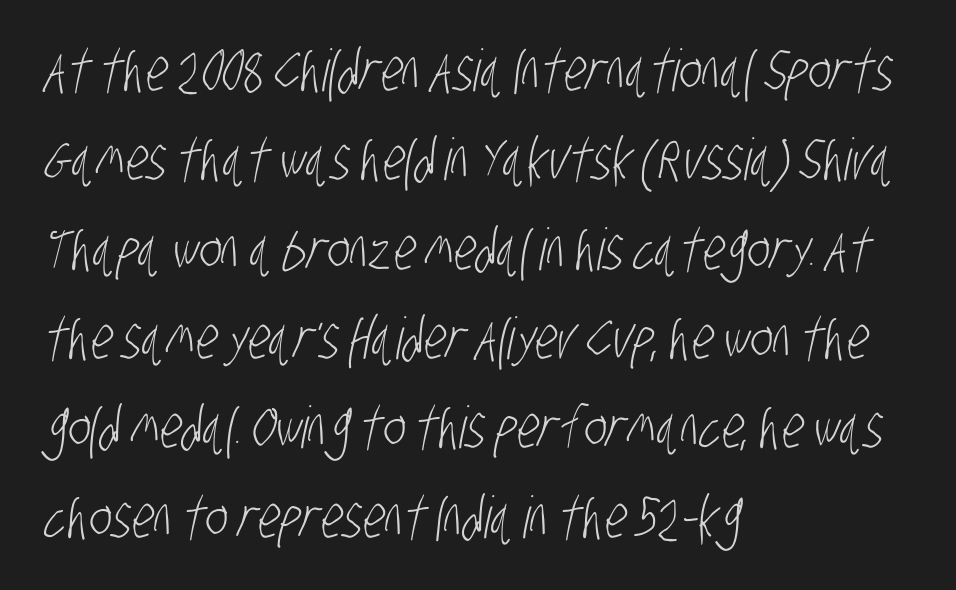
The leading is moderate, giving the passage an even texture. Stroke mass is kept to a normal reading level or below. Tracking here is standard; glyphs follow each other at the usual distance. I'd call this a sans setting — the letters go barefoot. The lines in this sample share a left origin and differ only in where they stop. Check the space under the baseline: it is left empty.
